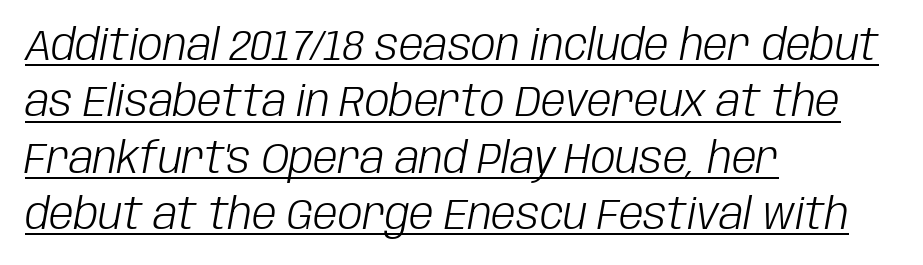
{"italic": "yes", "lean": "right", "slant_degrees": 10, "bold": "no", "weight": "light", "width": "condensed", "stroke_contrast": "low", "x_height": "large", "monospaced": "no", "underline": "yes", "align": "left", "line_spacing": "normal", "line_spacing_ratio": 1.28, "letter_spacing": "normal", "letter_spacing_em": 0.0, "glyph_px": 44}
